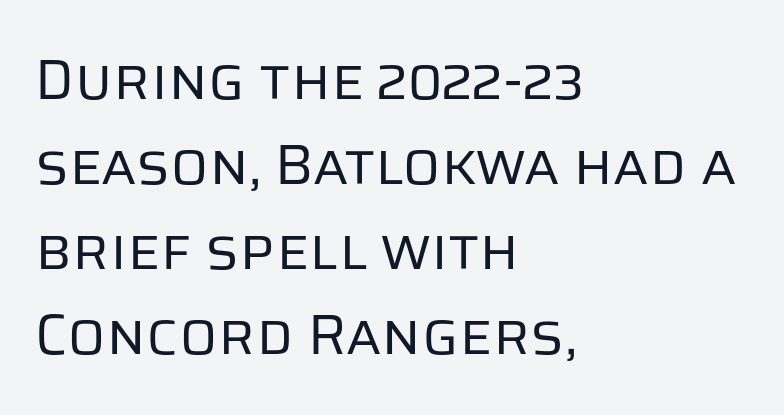
Q: Is the text bold? A: No.
Q: Is the text italic (slanted)? A: No, it is upright.
Q: Is the typeface a serif or a sans-serif typeface? A: Sans-serif.
Q: Is the text underlined? A: No.
Q: How is the paragraph aligned? A: Left-aligned.
Q: Is the spacing between letters normal or unusually wide? A: Normal.
Q: Is the spacing between lines tight, normal or loose? A: Normal.
Q: Width (condensed, normal, or wide)? A: Normal.
Q: Stroke contrast? A: Low.
Q: x-height? A: Large.
Q: Monospaced? A: No.
